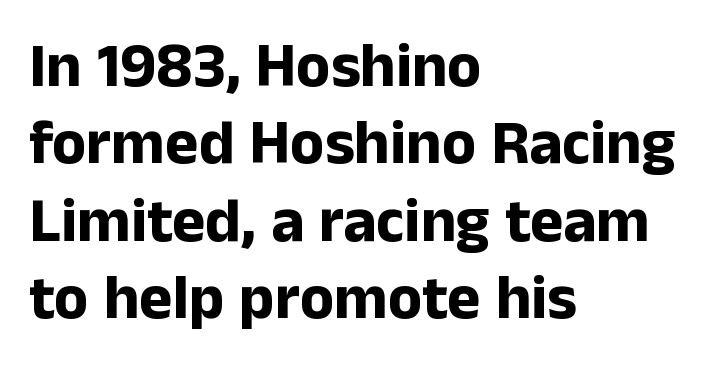
{"serif": "no", "italic": "no", "bold": "yes", "weight": "bold", "width": "normal", "stroke_contrast": "low", "x_height": "medium", "monospaced": "no", "underline": "no", "align": "left", "line_spacing_ratio": 1.23, "letter_spacing": "normal", "letter_spacing_em": 0.0, "glyph_px": 63}
